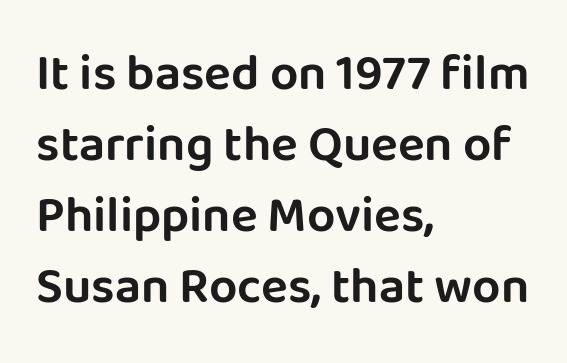
Q: Is the text italic (slanted)? A: No, it is upright.
Q: Is the typeface a serif or a sans-serif typeface? A: Sans-serif.
Q: Is the text underlined? A: No.
Q: How is the paragraph aligned? A: Left-aligned.
Q: Is the spacing between letters normal or unusually wide? A: Normal.
Q: Is the spacing between lines tight, normal or loose? A: Normal.
Q: Width (condensed, normal, or wide)? A: Normal.
Q: Stroke contrast? A: Low.
Q: x-height? A: Large.
Q: Monospaced? A: No.
